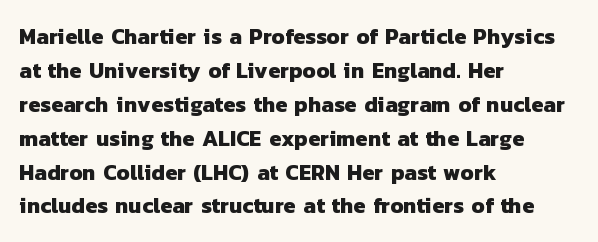
The image shows 22 px bold type; set left-aligned, normal line spacing (1.54x), normal letter spacing, not underlined.
